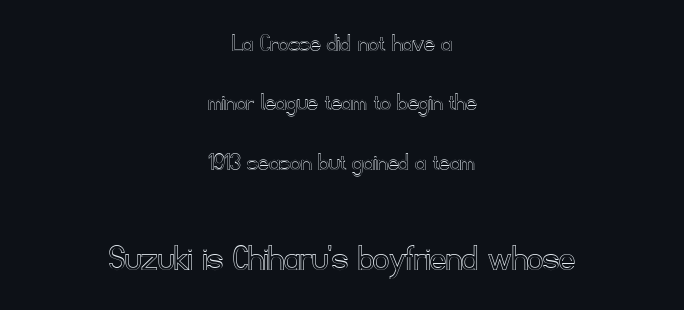
{"italic": "no", "width": "normal", "x_height": "small", "monospaced": "no", "underline": "no", "align": "center", "line_spacing": "loose", "line_spacing_ratio": 2.28, "letter_spacing": "normal", "letter_spacing_em": 0.0, "larger_block": "second", "size_ratio": 1.5, "glyph_px": 39}
